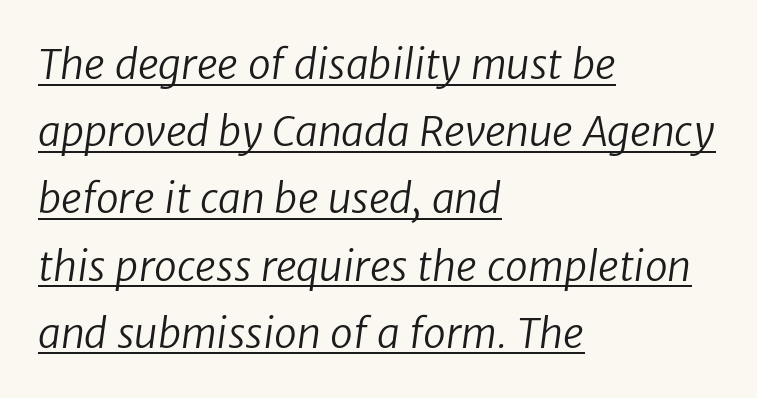
{"serif": "no", "bold": "no", "weight": "regular", "width": "normal", "stroke_contrast": "low", "x_height": "medium", "monospaced": "no", "underline": "yes", "align": "left", "line_spacing": "normal", "line_spacing_ratio": 1.64, "letter_spacing": "normal", "letter_spacing_em": 0.0, "glyph_px": 41}
